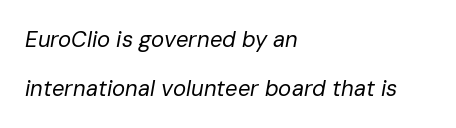
Q: Is the text bold? A: No.
Q: Is the text italic (slanted)? A: Yes, it leans right by about 10 degrees.
Q: Is the text underlined? A: No.
Q: How is the paragraph aligned? A: Left-aligned.
Q: Is the spacing between letters normal or unusually wide? A: Normal.
Q: Is the spacing between lines tight, normal or loose? A: Loose.
